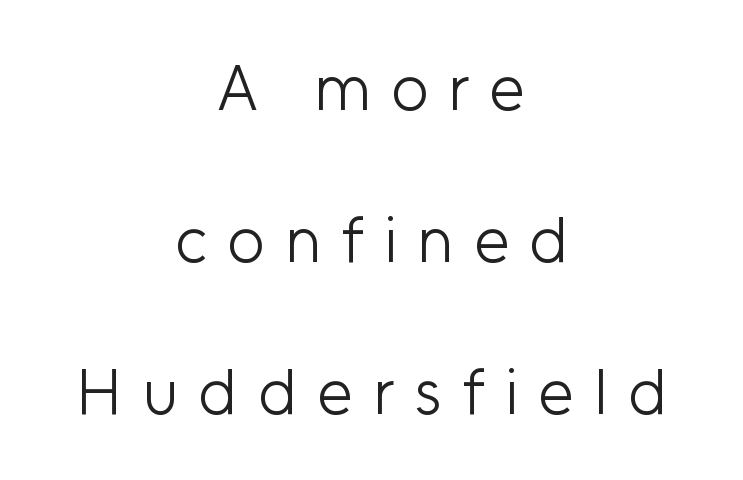
{"serif": "no", "italic": "no", "bold": "no", "weight": "light", "width": "normal", "stroke_contrast": "low", "x_height": "medium", "monospaced": "no", "underline": "no", "align": "center", "line_spacing": "loose", "line_spacing_ratio": 2.34, "letter_spacing": "wide", "letter_spacing_em": 0.31, "glyph_px": 65}
